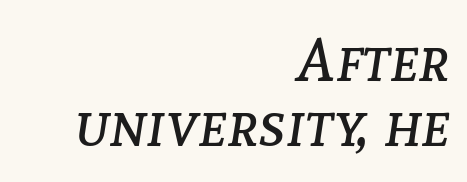
Horizontal bands of white between lines are thin slivers. The typesetting does not lean heavy: it is not bold. This rendering leaves character spacing at its baseline value. The space beneath each line is pristine and unruled. Varying glyph widths throughout — classic text-font behaviour. When letters slant like this, we call the style italic.
